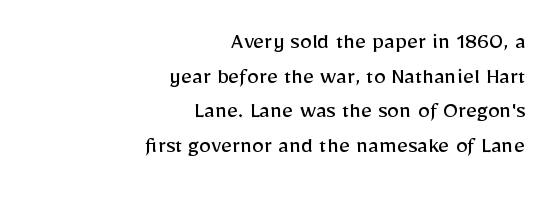
Q: Is the text bold? A: No.
Q: Is the text italic (slanted)? A: No, it is upright.
Q: Is the text underlined? A: No.
Q: How is the paragraph aligned? A: Right-aligned.
Q: Is the spacing between letters normal or unusually wide? A: Normal.
Q: Is the spacing between lines tight, normal or loose? A: Normal.
